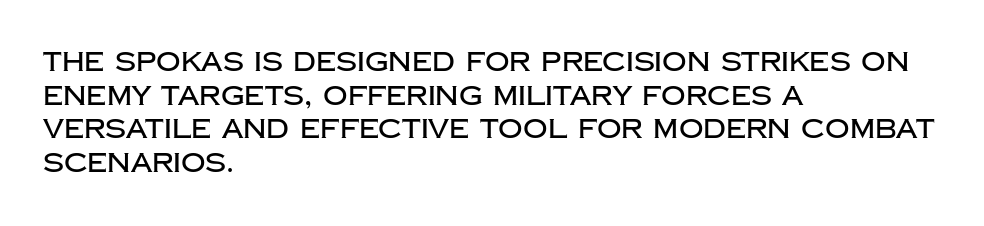
Q: Is the text italic (slanted)? A: No, it is upright.
Q: Is the text underlined? A: No.
Q: How is the paragraph aligned? A: Left-aligned.
Q: Is the spacing between letters normal or unusually wide? A: Normal.
Q: Is the spacing between lines tight, normal or loose? A: Normal.
